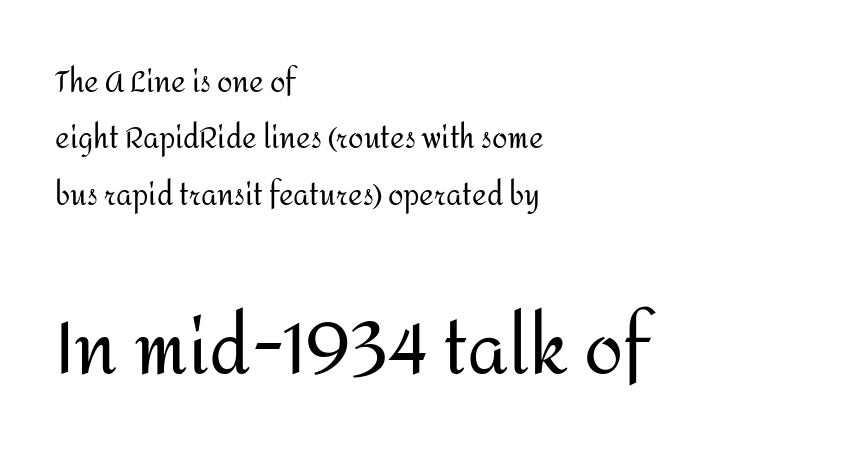
The image shows 71 px regular-weight sans-serif type, upright; set left-aligned, loose line spacing (2.01x), normal letter spacing, not underlined; the second (bottom) block is 2.54x larger; medium stroke contrast and a medium x-height.
